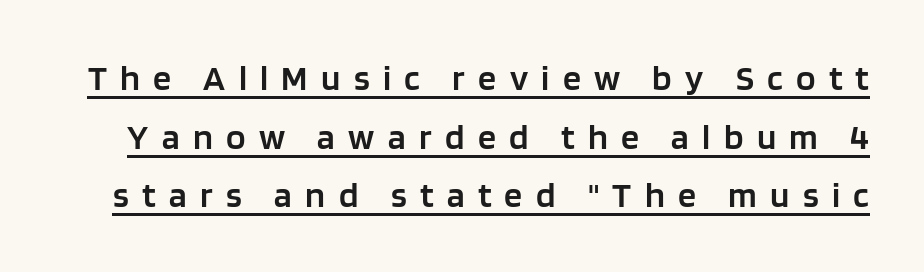
The image shows 36 px semibold sans-serif type, upright; set normal line spacing (1.63x), unusually wide letter spacing (+0.37 em), underlined; low stroke contrast and a large x-height.
